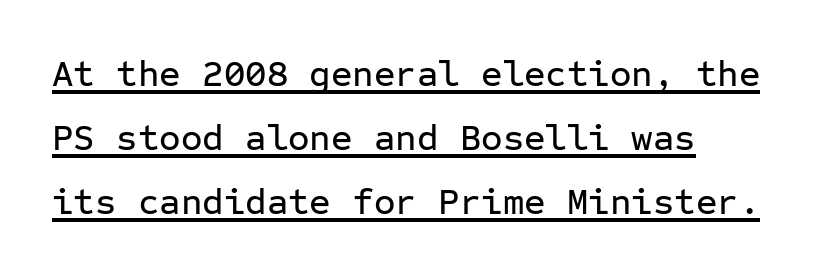
The image shows 37 px sans-serif type, upright, monospaced; set line spacing 1.73x, normal letter spacing, underlined; low stroke contrast and a medium x-height.
